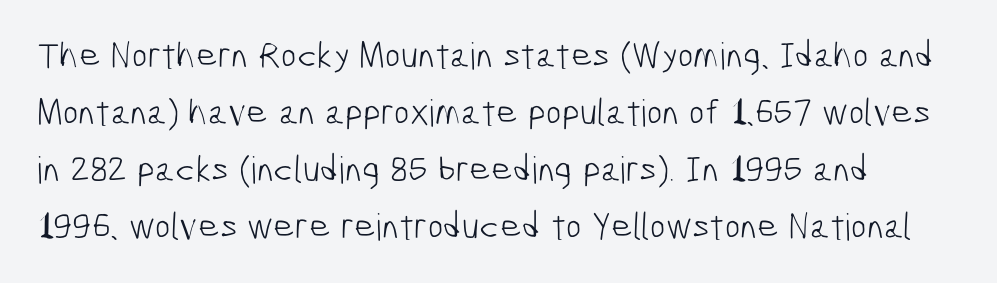
The image shows 37 px light, condensed sans-serif type; set normal line spacing (1.54x), normal letter spacing, not underlined; low stroke contrast and a medium x-height.
